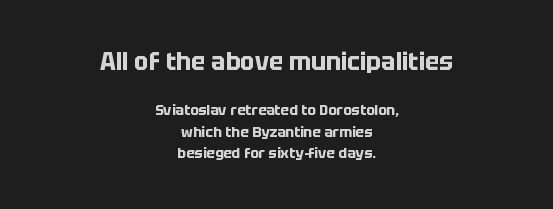
{"italic": "no", "bold": "yes", "underline": "no", "align": "center", "line_spacing": "normal", "line_spacing_ratio": 1.51, "letter_spacing": "normal", "letter_spacing_em": 0.0, "larger_block": "first", "size_ratio": 1.71, "glyph_px": 24}
